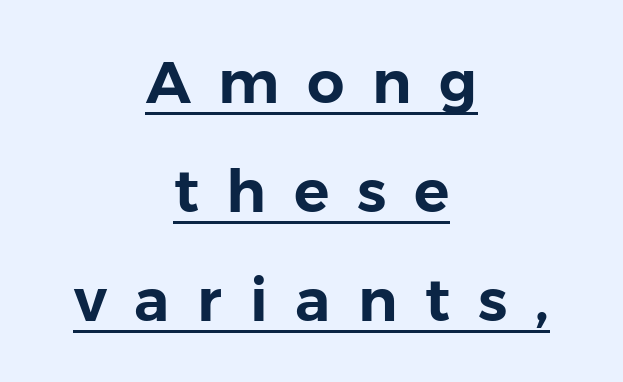
Notice how a bar underscores the lettering throughout. A typesetter would label this face a sans. These lines stack symmetrically, like a column narrowing and widening about its center. You could not count columns in this text — the font is proportionally spaced.
